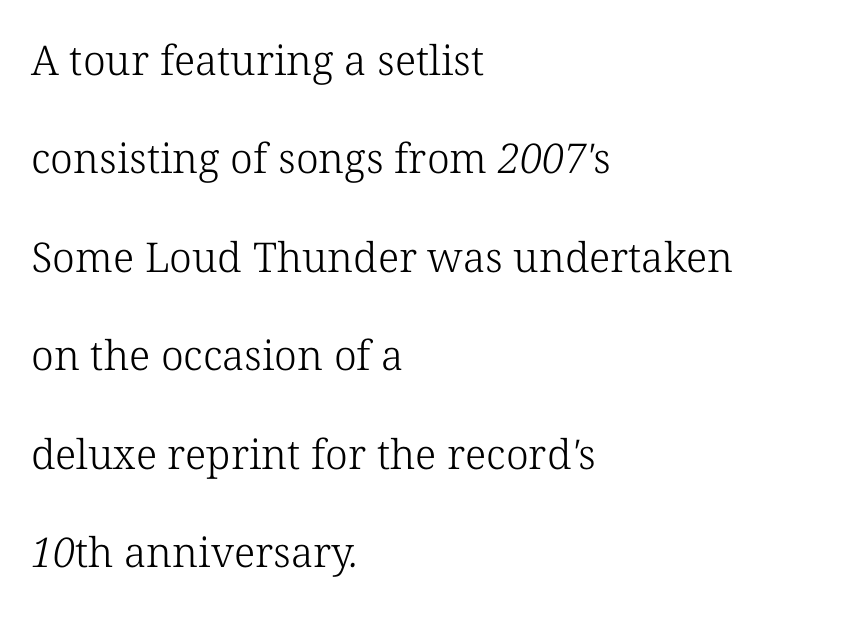
Q: Is the text bold? A: No.
Q: Is the typeface a serif or a sans-serif typeface? A: Serif.
Q: Is the text underlined? A: No.
Q: How is the paragraph aligned? A: Left-aligned.
Q: Is the spacing between letters normal or unusually wide? A: Normal.
Q: Is the spacing between lines tight, normal or loose? A: Loose.
Q: Width (condensed, normal, or wide)? A: Normal.
Q: Stroke contrast? A: Low.
Q: x-height? A: Medium.
Q: Monospaced? A: No.
